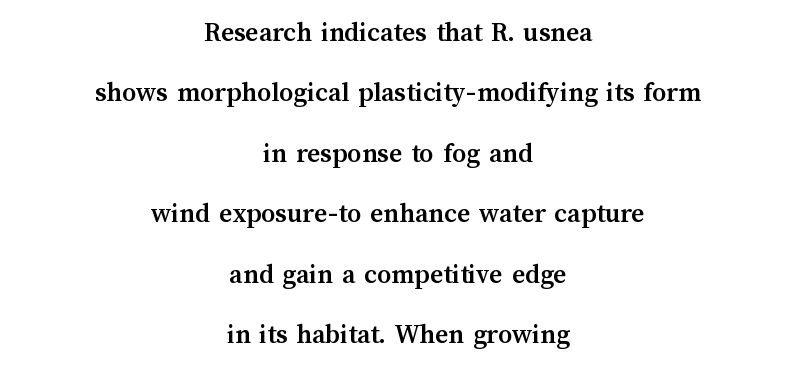
The image shows 28 px semibold type, upright; set centered, loose line spacing (2.16x), normal letter spacing, not underlined; medium stroke contrast and a medium x-height.
